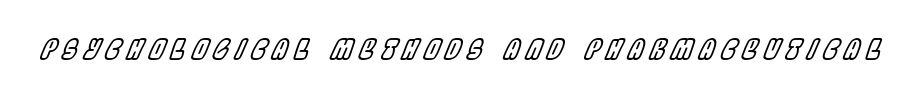
{"italic": "yes", "lean": "right", "slant_degrees": 22, "underline": "no", "letter_spacing": "wide", "letter_spacing_em": 0.24, "glyph_px": 27}
